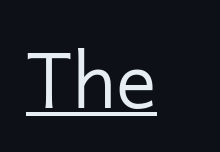
Q: Is the text bold? A: No.
Q: Is the text italic (slanted)? A: No, it is upright.
Q: Is the typeface a serif or a sans-serif typeface? A: Sans-serif.
Q: Is the text underlined? A: Yes.
Q: Is the spacing between letters normal or unusually wide? A: Normal.
Q: Width (condensed, normal, or wide)? A: Normal.
Q: Stroke contrast? A: Low.
Q: x-height? A: Medium.
Q: Monospaced? A: No.
